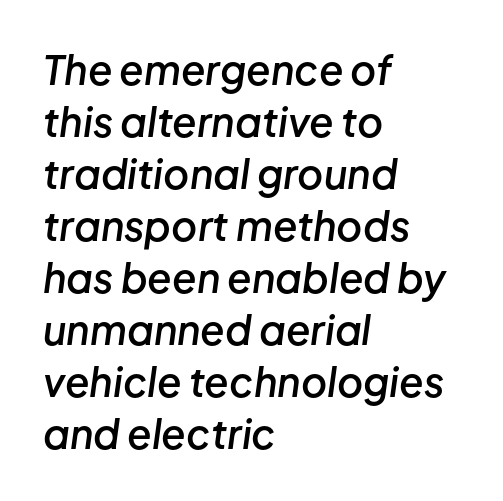
{"italic": "yes", "lean": "right", "slant_degrees": 8, "bold": "semi", "weight": "semibold", "width": "normal", "stroke_contrast": "low", "x_height": "medium", "monospaced": "no", "underline": "no", "align": "left", "line_spacing": "normal", "line_spacing_ratio": 1.3, "letter_spacing": "normal", "letter_spacing_em": 0.0, "glyph_px": 40}
